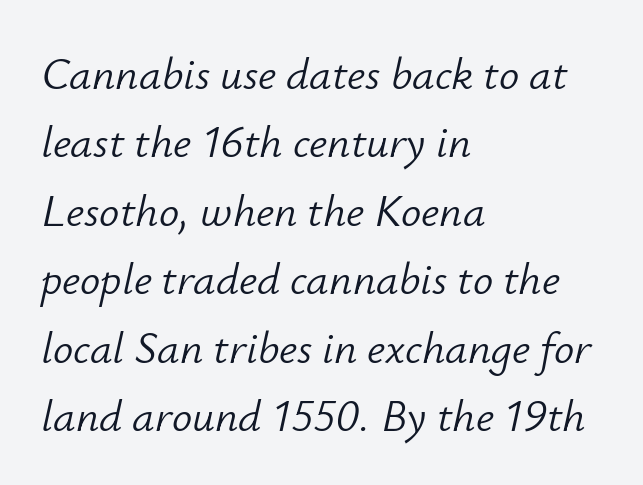
{"italic": "yes", "lean": "right", "slant_degrees": 12, "bold": "no", "weight": "light", "width": "normal", "stroke_contrast": "low", "x_height": "small", "monospaced": "no", "underline": "no", "align": "left", "line_spacing": "normal", "line_spacing_ratio": 1.52, "letter_spacing": "normal", "letter_spacing_em": 0.0, "glyph_px": 45}
